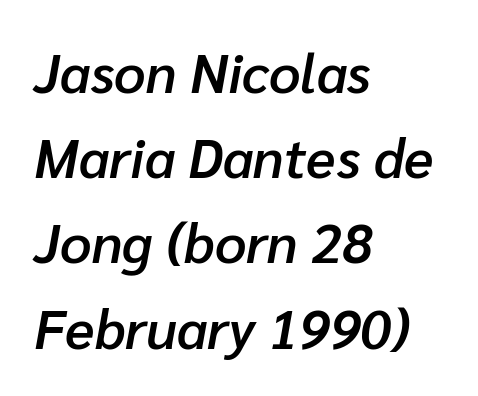
The image shows 55 px semibold type, italic (leaning right); set left-aligned, normal line spacing (1.55x), normal letter spacing, not underlined; low stroke contrast and a medium x-height.
